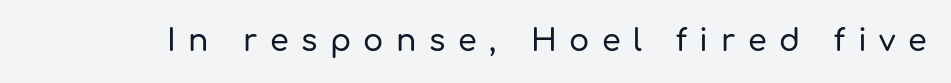
{"serif": "no", "italic": "no", "width": "normal", "stroke_contrast": "low", "x_height": "medium", "monospaced": "no", "underline": "no", "letter_spacing": "wide", "letter_spacing_em": 0.42, "glyph_px": 30}
